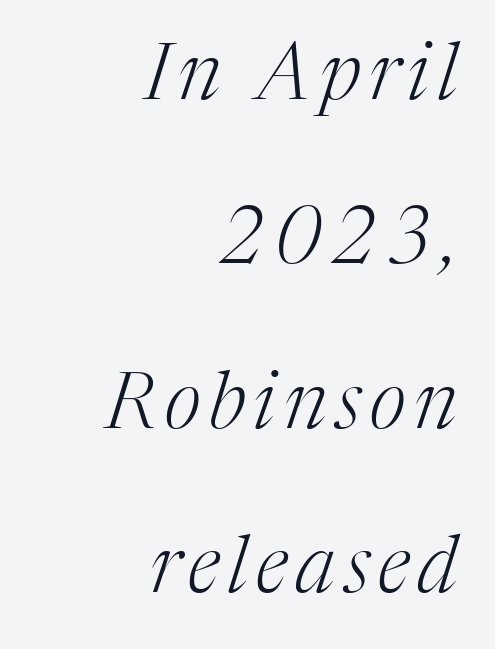
Q: Is the text bold? A: No.
Q: Is the text italic (slanted)? A: Yes, it leans right by about 17 degrees.
Q: Is the typeface a serif or a sans-serif typeface? A: Serif.
Q: Is the text underlined? A: No.
Q: How is the paragraph aligned? A: Right-aligned.
Q: Is the spacing between lines tight, normal or loose? A: Loose.
Q: Width (condensed, normal, or wide)? A: Normal.
Q: Stroke contrast? A: Medium.
Q: x-height? A: Medium.
Q: Monospaced? A: No.
